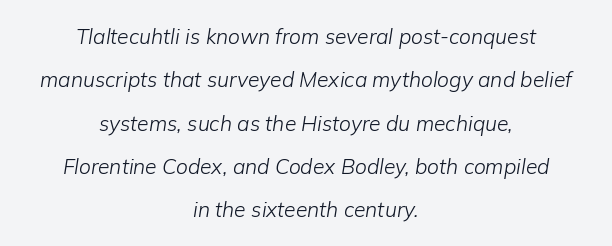
{"italic": "yes", "lean": "right", "slant_degrees": 9, "bold": "no", "underline": "no", "align": "center", "line_spacing": "loose", "line_spacing_ratio": 2.06, "letter_spacing": "normal", "letter_spacing_em": 0.0, "glyph_px": 21}
